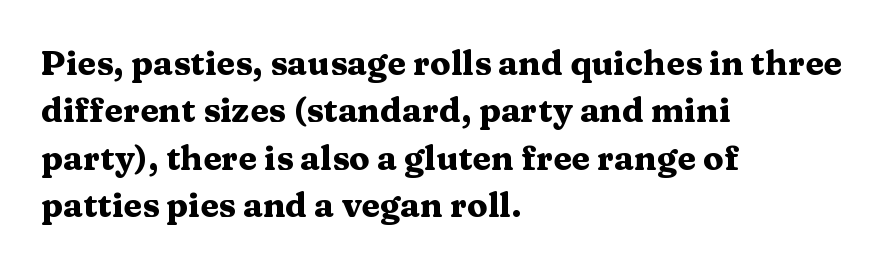
Observe the ordinary spacing: letters are neighbours, not strangers. Typeset ragged right — the left edge is the straight one. This sample has the flowing, uneven cadence of proportional lettering. A roman cut, with each character standing at attention. Does the weight exceed regular? Yes, all the way to bold.
